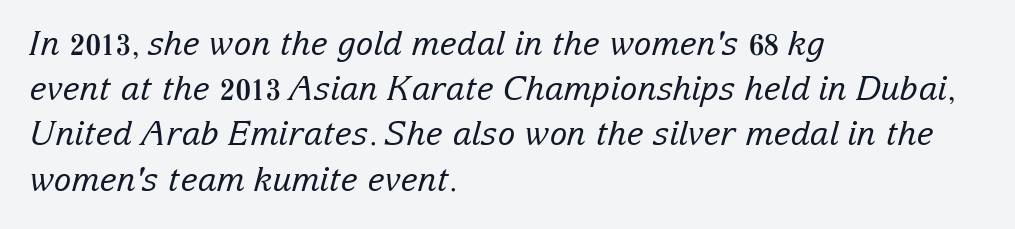
The passage shown is not bold in any degree. Slant detected: the letters are inclined. Leftover space on each line is placed entirely after the last word. Check the space under the baseline: it is left empty.
